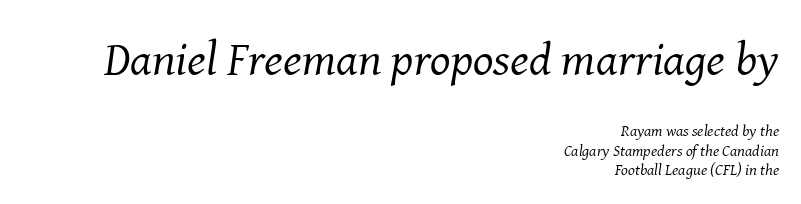
{"serif": "yes", "italic": "yes", "lean": "right", "slant_degrees": 8, "bold": "no", "weight": "regular", "width": "normal", "stroke_contrast": "medium", "x_height": "medium", "monospaced": "no", "underline": "no", "align": "right", "line_spacing_ratio": 1.21, "letter_spacing": "normal", "letter_spacing_em": 0.0, "larger_block": "first", "size_ratio": 3.0, "glyph_px": 48}
